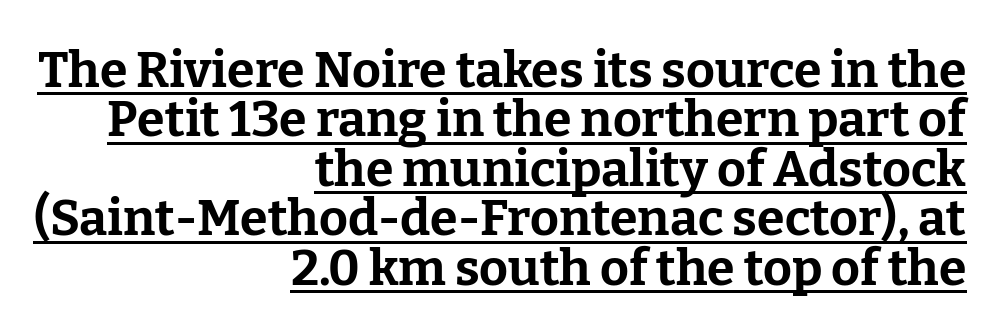
The lines in this sample share a right terminus and differ only in where they begin. Honestly, the underline is the first thing you notice here. Vertical spacing — tight. Here the designer chose a conventional face with non-uniform glyph widths. The specimen reads as upright at a glance.
